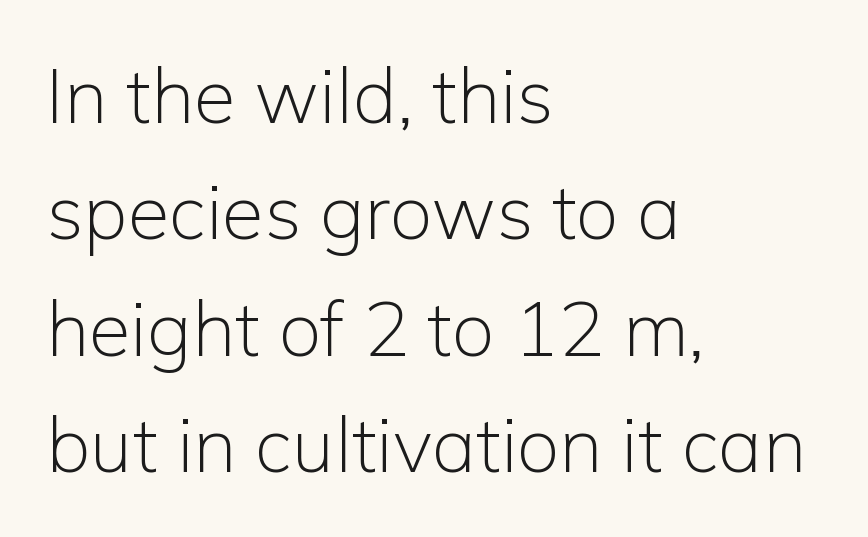
Q: Is the text bold? A: No.
Q: Is the text italic (slanted)? A: No, it is upright.
Q: Is the typeface a serif or a sans-serif typeface? A: Sans-serif.
Q: Is the text underlined? A: No.
Q: How is the paragraph aligned? A: Left-aligned.
Q: Is the spacing between letters normal or unusually wide? A: Normal.
Q: Is the spacing between lines tight, normal or loose? A: Normal.
Q: Width (condensed, normal, or wide)? A: Normal.
Q: Stroke contrast? A: Low.
Q: x-height? A: Medium.
Q: Monospaced? A: No.
